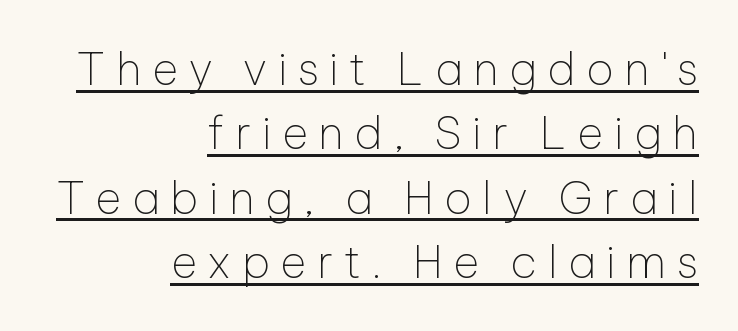
The image shows 45 px thin sans-serif type, upright; set right-aligned, normal line spacing (1.43x), unusually wide letter spacing (+0.23 em), underlined; low stroke contrast and a medium x-height.
